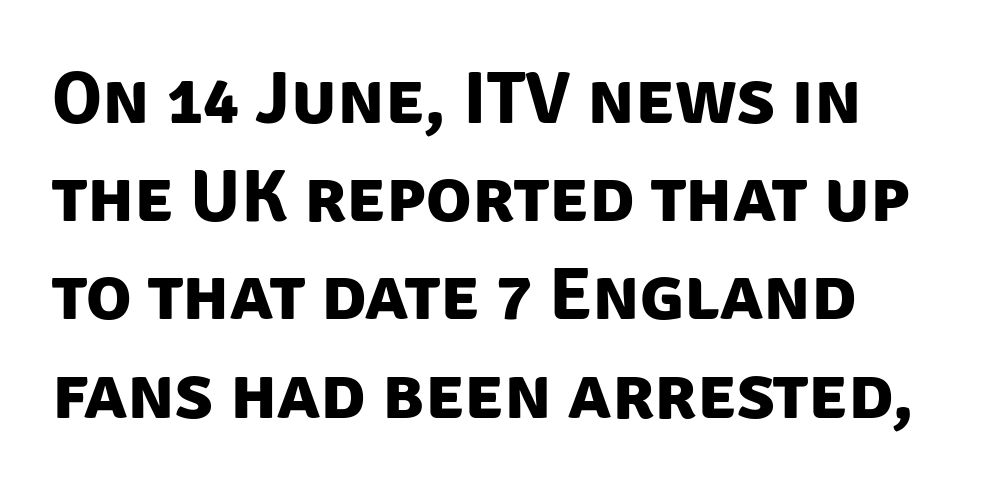
No feet cap the strokes, marking this as sans-serif type. The horizontal fit of the characters is conventional and even. Looks like regular typesetting: each glyph gets only the width it needs. Summary of vertical rhythm: regular, with standard interline spacing. Thick stems and heavy bowls — unmistakably bold.
